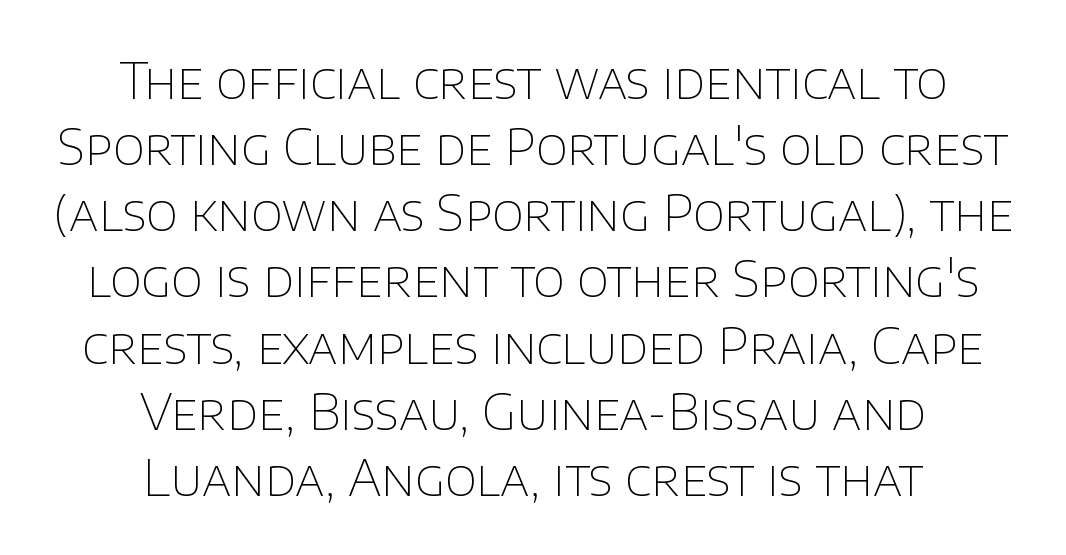
{"serif": "no", "italic": "no", "bold": "no", "weight": "thin", "width": "normal", "stroke_contrast": "low", "x_height": "large", "monospaced": "no", "underline": "no", "align": "center", "line_spacing": "normal", "line_spacing_ratio": 1.35, "letter_spacing": "normal", "letter_spacing_em": 0.0, "glyph_px": 49}
